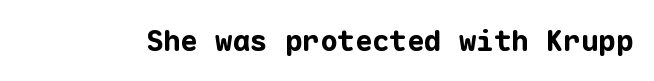
The image shows 29 px bold sans-serif type, upright, monospaced; set normal letter spacing, not underlined; low stroke contrast and a medium x-height.
